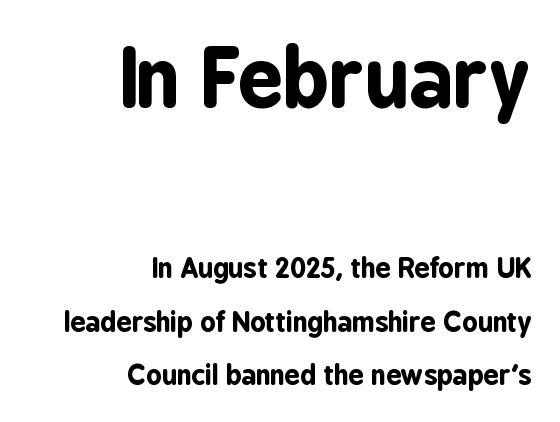
{"serif": "no", "italic": "no", "bold": "yes", "weight": "bold", "width": "condensed", "stroke_contrast": "low", "x_height": "medium", "monospaced": "no", "underline": "no", "align": "right", "line_spacing": "loose", "line_spacing_ratio": 1.98, "letter_spacing": "normal", "letter_spacing_em": 0.0, "larger_block": "first", "size_ratio": 2.96, "glyph_px": 80}
